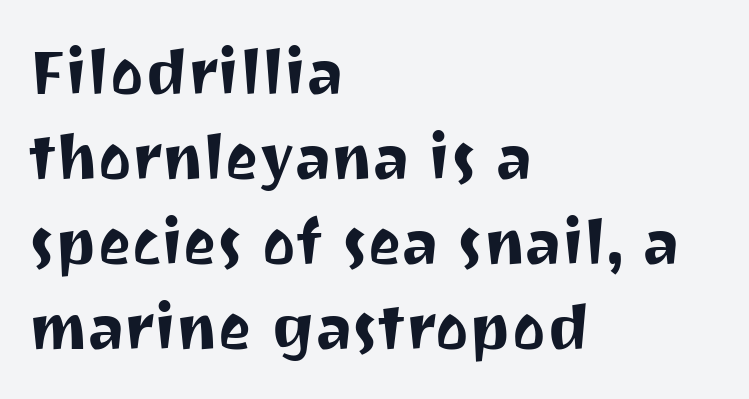
Q: Is the text italic (slanted)? A: No, it is upright.
Q: Is the typeface a serif or a sans-serif typeface? A: Sans-serif.
Q: Is the text underlined? A: No.
Q: How is the paragraph aligned? A: Left-aligned.
Q: Is the spacing between letters normal or unusually wide? A: Normal.
Q: Is the spacing between lines tight, normal or loose? A: Normal.
Q: Width (condensed, normal, or wide)? A: Normal.
Q: Stroke contrast? A: Medium.
Q: x-height? A: Medium.
Q: Monospaced? A: No.
